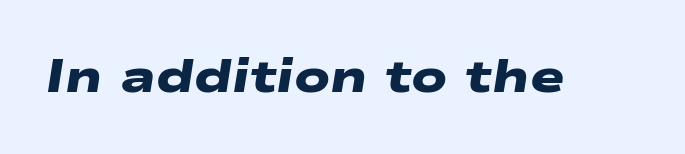
The image shows 46 px heavy, wide sans-serif type; set normal letter spacing, not underlined; low stroke contrast and a medium x-height.
